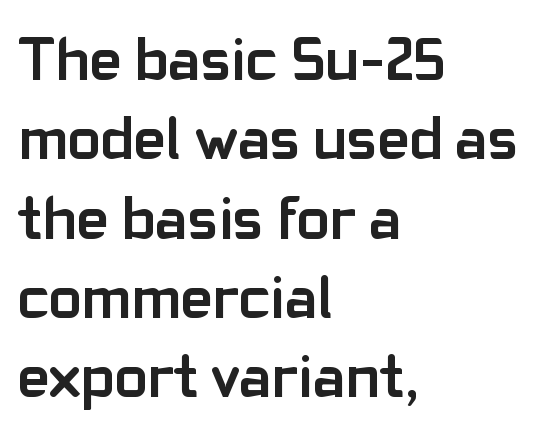
Tracking value appears to be zero — textbook default spacing. The space beneath each line is pristine and unruled. Set as a true bold cut, around the 700 mark. Check where the strokes stop: nothing finishes them off — pure sans. Here the designer chose a conventional face with non-uniform glyph widths. Line spacing here is normal.
